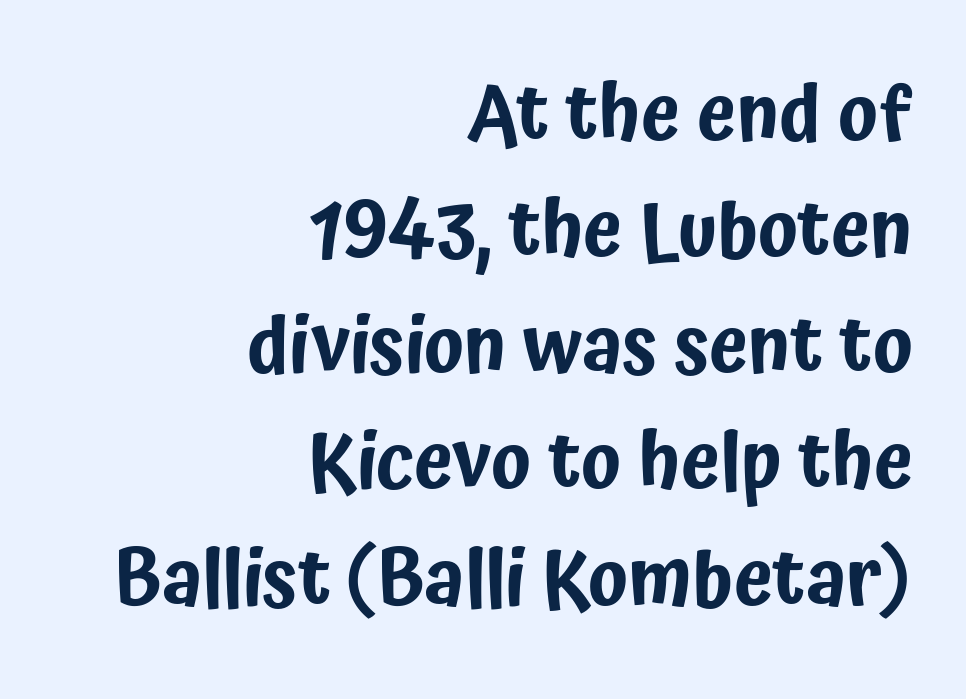
The image shows 79 px condensed sans-serif type, upright; set right-aligned, normal line spacing (1.47x), normal letter spacing, not underlined; low stroke contrast and a medium x-height.
